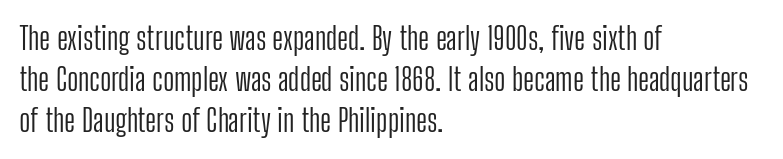
Q: Is the text bold? A: No.
Q: Is the text italic (slanted)? A: No, it is upright.
Q: Is the typeface a serif or a sans-serif typeface? A: Sans-serif.
Q: Is the text underlined? A: No.
Q: How is the paragraph aligned? A: Left-aligned.
Q: Is the spacing between letters normal or unusually wide? A: Normal.
Q: Is the spacing between lines tight, normal or loose? A: Normal.
Q: Width (condensed, normal, or wide)? A: Condensed.
Q: Stroke contrast? A: Low.
Q: x-height? A: Medium.
Q: Monospaced? A: No.
